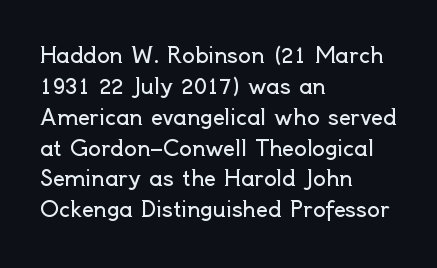
Q: Is the text bold? A: No.
Q: Is the text italic (slanted)? A: No, it is upright.
Q: Is the text underlined? A: No.
Q: How is the paragraph aligned? A: Left-aligned.
Q: Is the spacing between letters normal or unusually wide? A: Normal.
Q: Is the spacing between lines tight, normal or loose? A: Normal.
